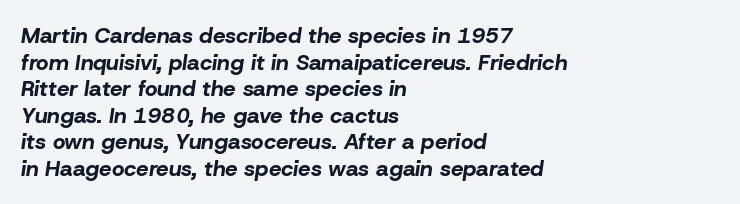
{"italic": "yes", "lean": "right", "slant_degrees": 8, "bold": "yes", "underline": "no", "align": "left", "line_spacing_ratio": 1.21, "letter_spacing": "normal", "letter_spacing_em": 0.0, "glyph_px": 22}
